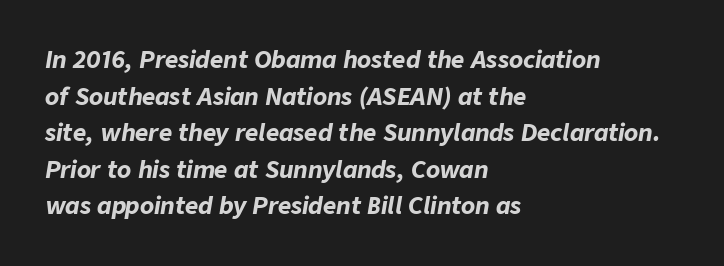
The image shows 23 px bold type, italic (leaning right); set left-aligned, normal line spacing (1.59x), normal letter spacing, not underlined.
